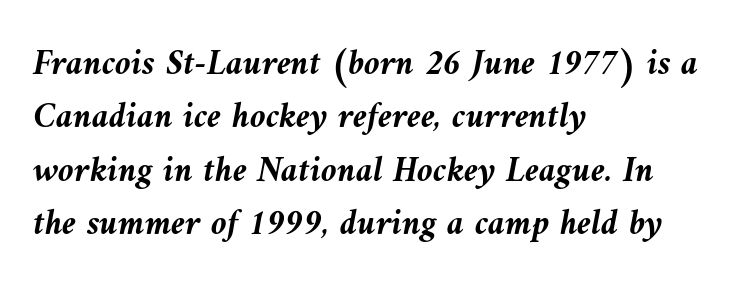
The letters sit at their default tracking, neither squeezed nor spread. The letters advance in unequal steps, a hallmark of proportional type. The lines are quadded left. I'd describe the lettering as bold — thick and assertive.
